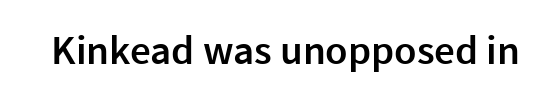
The image shows 41 px semibold sans-serif type, upright; set normal letter spacing, not underlined; a medium x-height.
